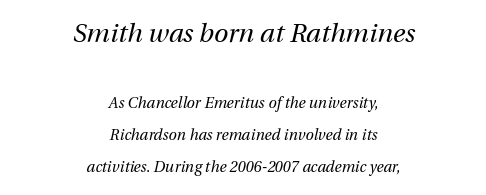
Q: Is the text bold? A: No.
Q: Is the text italic (slanted)? A: Yes, it leans right by about 12 degrees.
Q: Is the text underlined? A: No.
Q: How is the paragraph aligned? A: Centered.
Q: Is the spacing between letters normal or unusually wide? A: Normal.
Q: Is the spacing between lines tight, normal or loose? A: Loose.
Q: Which block of text is set in a larger size, the first (top) or the second (bottom)? A: The first (top) one.
